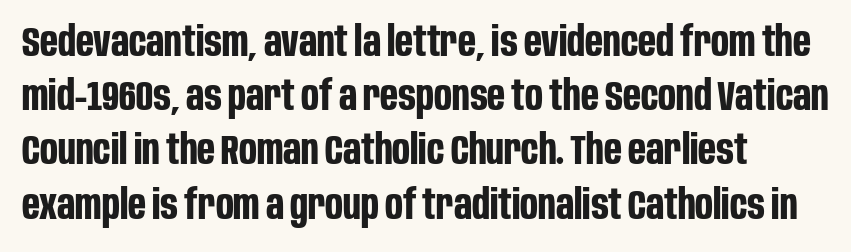
Q: Is the text bold? A: Yes.
Q: Is the text italic (slanted)? A: No, it is upright.
Q: Is the typeface a serif or a sans-serif typeface? A: Sans-serif.
Q: Is the text underlined? A: No.
Q: How is the paragraph aligned? A: Left-aligned.
Q: Is the spacing between letters normal or unusually wide? A: Normal.
Q: Is the spacing between lines tight, normal or loose? A: Normal.
Q: Width (condensed, normal, or wide)? A: Condensed.
Q: Stroke contrast? A: Low.
Q: x-height? A: Large.
Q: Monospaced? A: No.
